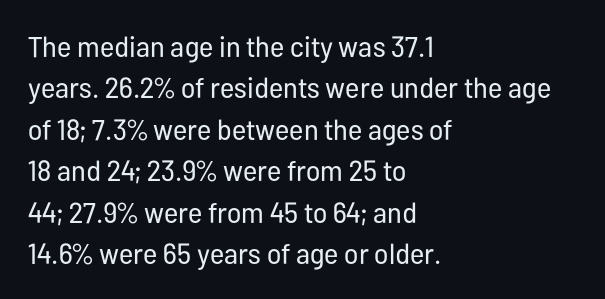
No chunkiness to these letters — they're not bold. Spacing between characters is what you'd get straight out of the box. Regular leading. Classification — sans serif. The letters stand straight up with perfectly vertical stems.
